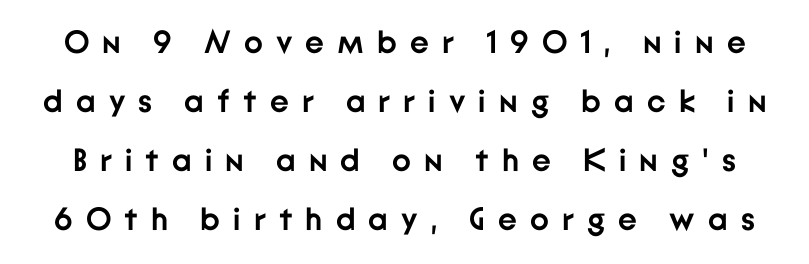
Q: Is the text bold? A: Yes.
Q: Is the text italic (slanted)? A: No, it is upright.
Q: Is the typeface a serif or a sans-serif typeface? A: Sans-serif.
Q: Is the text underlined? A: No.
Q: Is the spacing between letters normal or unusually wide? A: Unusually wide.
Q: Width (condensed, normal, or wide)? A: Normal.
Q: Stroke contrast? A: Low.
Q: x-height? A: Medium.
Q: Monospaced? A: No.
